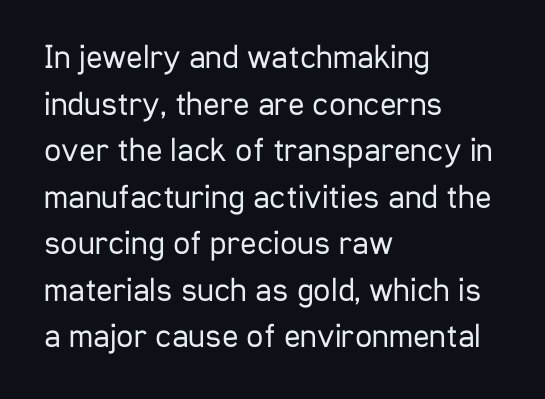
The image shows 34 px regular-weight, condensed sans-serif type, upright; set left-aligned, normal line spacing (1.37x), normal letter spacing, not underlined; low stroke contrast and a medium x-height.
